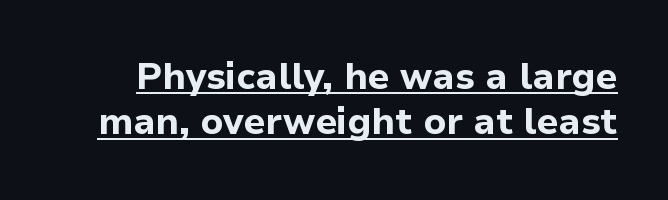
Honestly, the letter spacing is just normal — you wouldn't notice it. Serifs: no, the terminals of the letterforms are clean. These characters rest on top of a visible drawn line. Every character sits straight up, as roman type does.
